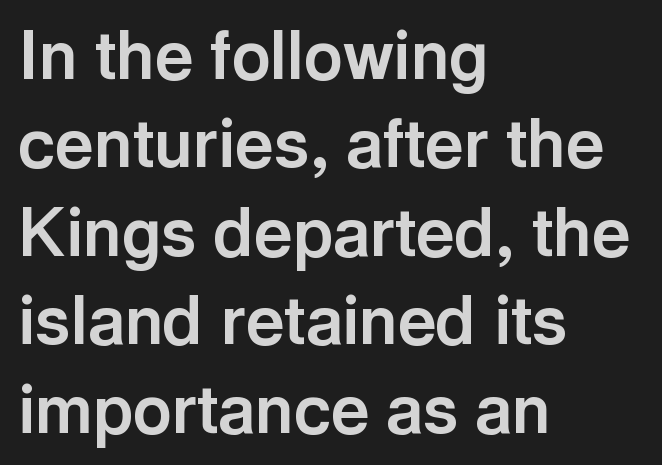
Check the space under the baseline: it is left empty. This is the regular roman posture of the typeface. Line beginnings align vertically; line endings do not. What stands out about the letter spacing? Nothing — it is the standard amount. You can tell from the bare stems that sans-serif type was used. The face used here is proportionally spaced, like ordinary book or web type.
